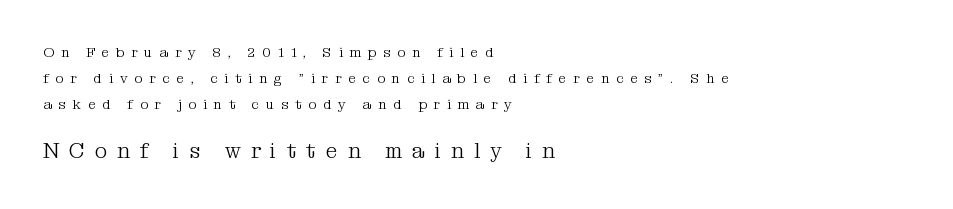
Bold? No — there's no thickening of the strokes. The tracking jumps out immediately: characters are airy and widely separated. Quick note: underline off. Is the block centered? No — it sits flush against the left margin.
